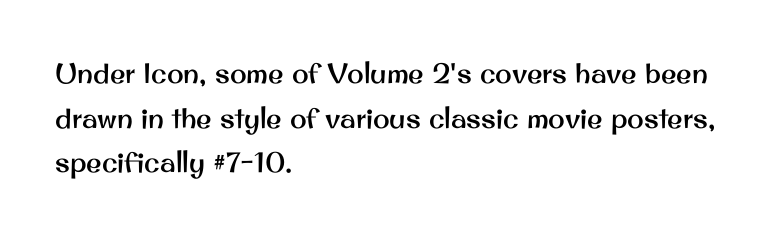
The image shows 28 px sans-serif type, upright; set left-aligned, normal line spacing (1.59x), normal letter spacing, not underlined; medium stroke contrast and a small x-height.
